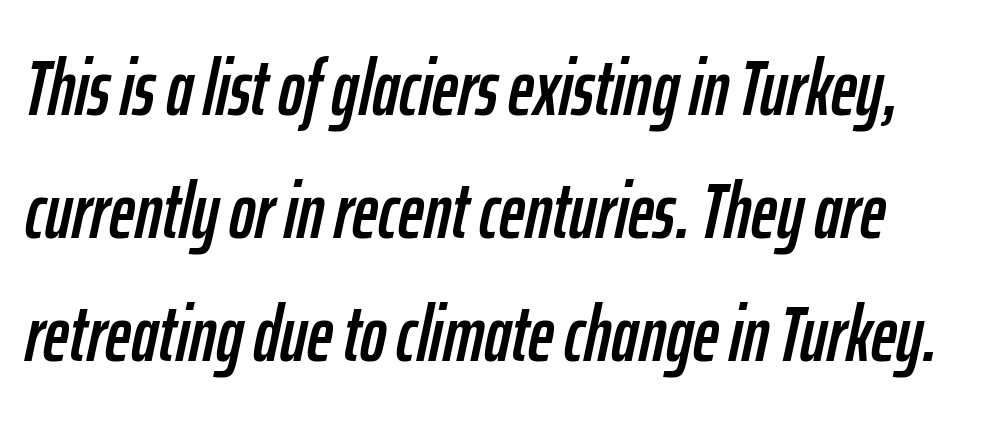
{"italic": "yes", "lean": "right", "slant_degrees": 12, "width": "condensed", "stroke_contrast": "low", "x_height": "medium", "monospaced": "no", "underline": "no", "line_spacing": "normal", "line_spacing_ratio": 1.56, "letter_spacing": "normal", "letter_spacing_em": 0.0, "glyph_px": 79}
